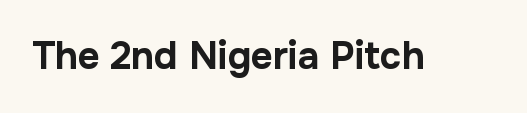
The text was rendered using a sans face with plain stroke endings. A typesetter would call this zero additional tracking. If you drew a line through each stem, it would be perfectly vertical. The rendering uses a bold face; every stroke is thick and dark. Descender tails drop into unmarked territory.
